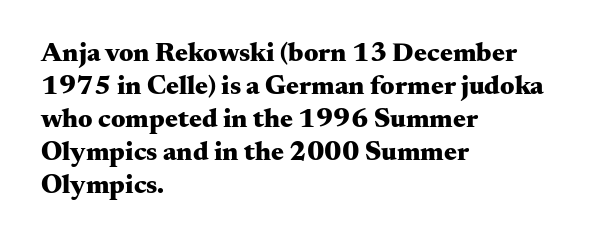
Q: Is the text bold? A: Yes.
Q: Is the text italic (slanted)? A: No, it is upright.
Q: Is the text underlined? A: No.
Q: How is the paragraph aligned? A: Left-aligned.
Q: Is the spacing between letters normal or unusually wide? A: Normal.
